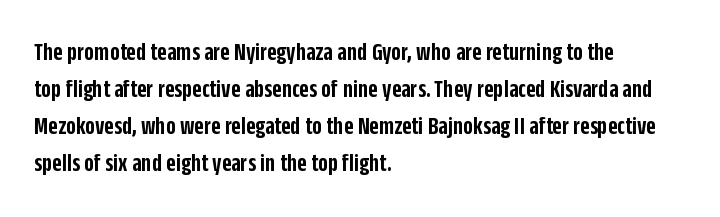
The image shows 26 px text type, upright; set left-aligned, normal line spacing (1.42x), normal letter spacing, not underlined.
